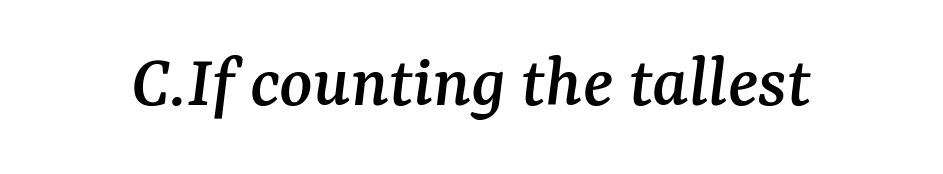
Q: Is the text italic (slanted)? A: Yes, it leans right by about 7 degrees.
Q: Is the typeface a serif or a sans-serif typeface? A: Serif.
Q: Is the text underlined? A: No.
Q: Is the spacing between letters normal or unusually wide? A: Normal.
Q: Width (condensed, normal, or wide)? A: Normal.
Q: Stroke contrast? A: Medium.
Q: x-height? A: Medium.
Q: Monospaced? A: No.
